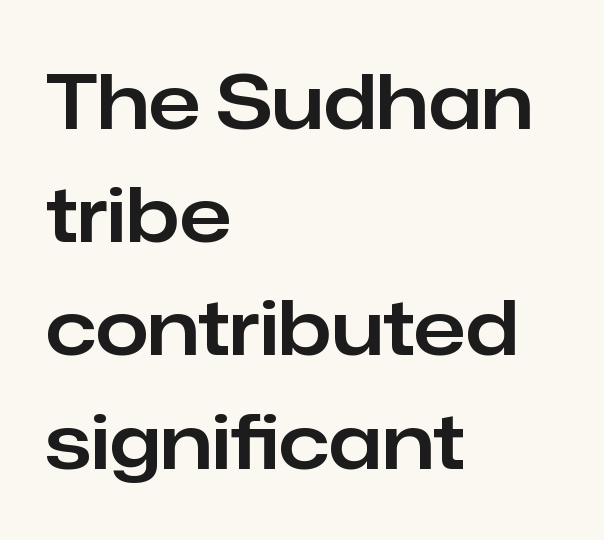
No italicization has been applied; the sample stays upright. This is sans-serif lettering, the kind often seen on screens and signage. Honestly, the letter spacing is just normal — you wouldn't notice it. Is there much room between lines? A standard amount, neither cramped nor airy.
